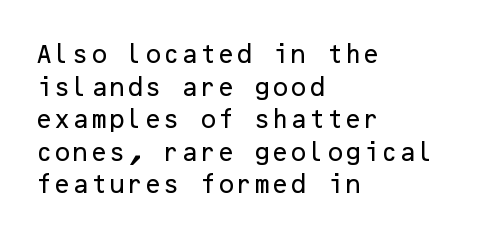
The line-height multiplier appears to be the usual default. Posture: straight, roman, zero tilt. This sample uses plain, unmodified letter spacing. No word sits above an underline.
